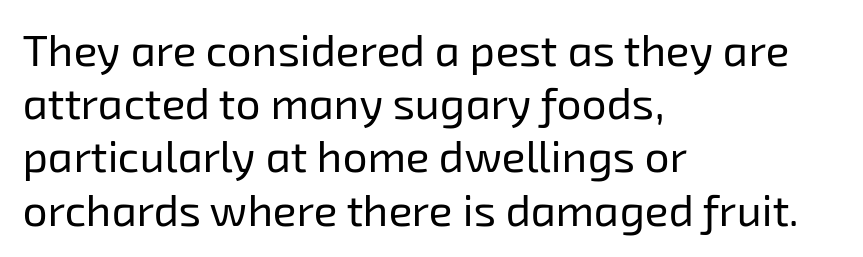
The image shows 44 px regular-weight sans-serif type; set left-aligned, line spacing 1.21x, normal letter spacing, not underlined; low stroke contrast and a medium x-height.
